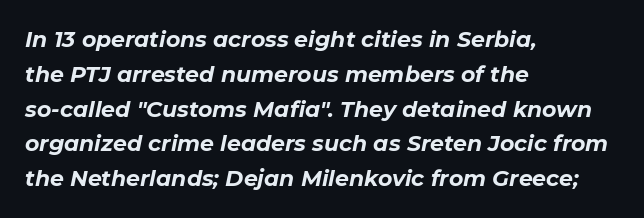
Posture: slanted. Vertically, the passage feels balanced, rows spaced as you'd expect. Nobody drew a line under any word here. Chunky letters — that's bold for sure. Nothing unusual about the tracking: characters are spaced as the font intends. The paragraph has a hard left edge and a soft right edge.
